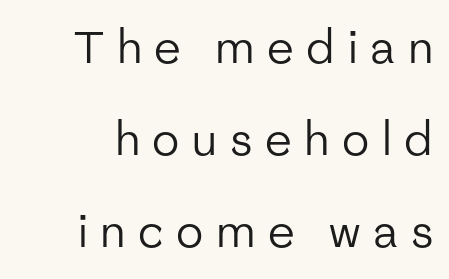
Stroke terminals: plain, sans-serif. The passage shown is not bold in any degree. The letters advance in unequal steps, a hallmark of proportional type. Ordinary non-slanted type is in use. Underline: absent.
